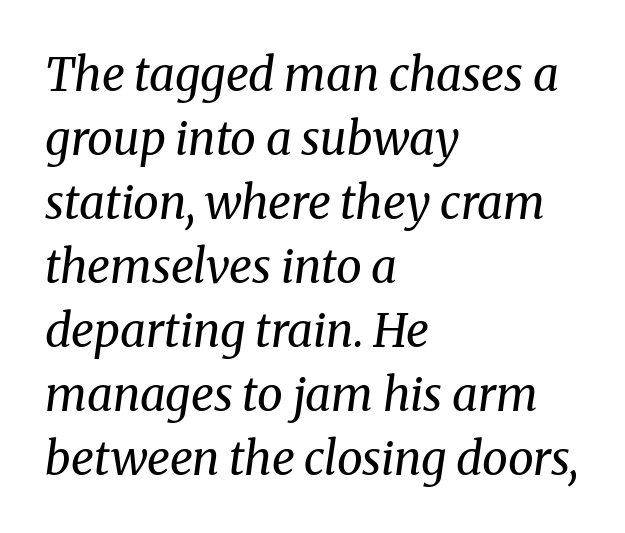
The image shows 46 px regular-weight serif type, italic (leaning right); set left-aligned, normal line spacing (1.39x), normal letter spacing, not underlined; medium stroke contrast and a medium x-height.
